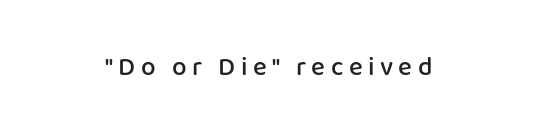
The rendering positions every line midway between the sides. Just letters on the line, the space beneath them empty. This is the regular roman posture of the typeface. Compared with an ordinary text face, these strokes are moderately heavier — a semibold. These lines have a slow, spaced-out rhythm from letter to letter.
